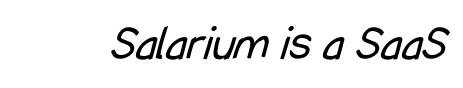
The image shows 50 px regular-weight, condensed sans-serif type; set normal letter spacing, not underlined; low stroke contrast and a medium x-height.
